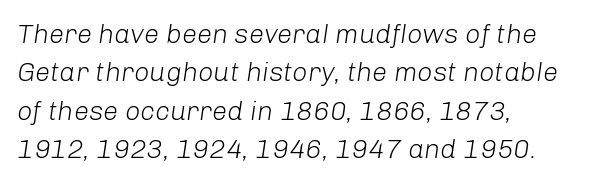
{"italic": "yes", "lean": "right", "slant_degrees": 8, "bold": "no", "underline": "no", "align": "left", "line_spacing": "normal", "line_spacing_ratio": 1.42, "letter_spacing": "normal", "letter_spacing_em": 0.0, "glyph_px": 27}
